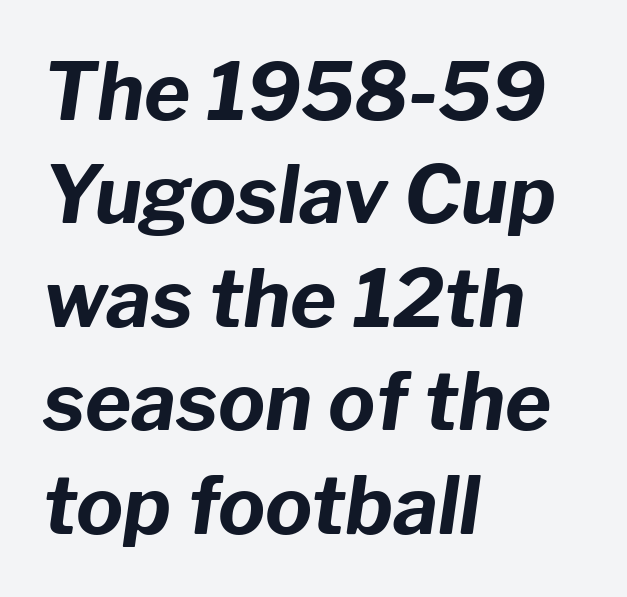
This is heavy type, rendered in bold. A student would call this left alignment; a typographer would say flush left, rag right. Successive baselines arrive at the customary interval. The string is rendered with underlining switched off. Here the designer chose a conventional face with non-uniform glyph widths.
